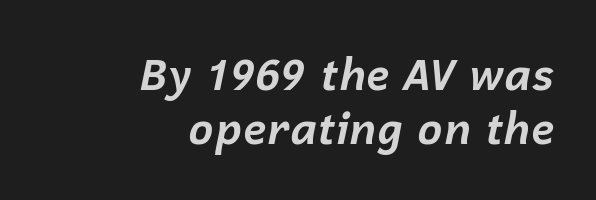
Q: Is the text bold? A: Yes.
Q: Is the text italic (slanted)? A: Yes, it leans right by about 12 degrees.
Q: Is the text underlined? A: No.
Q: How is the paragraph aligned? A: Right-aligned.
Q: Is the spacing between letters normal or unusually wide? A: Normal.
Q: Is the spacing between lines tight, normal or loose? A: Normal.
Q: Width (condensed, normal, or wide)? A: Normal.
Q: Stroke contrast? A: Low.
Q: x-height? A: Medium.
Q: Monospaced? A: No.
